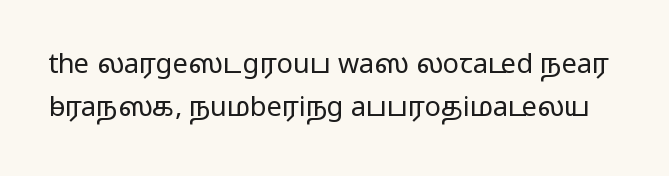
Q: Is the text bold? A: No.
Q: Is the text italic (slanted)? A: No, it is upright.
Q: Is the text underlined? A: No.
Q: Is the spacing between letters normal or unusually wide? A: Normal.
Q: Is the spacing between lines tight, normal or loose? A: Normal.
